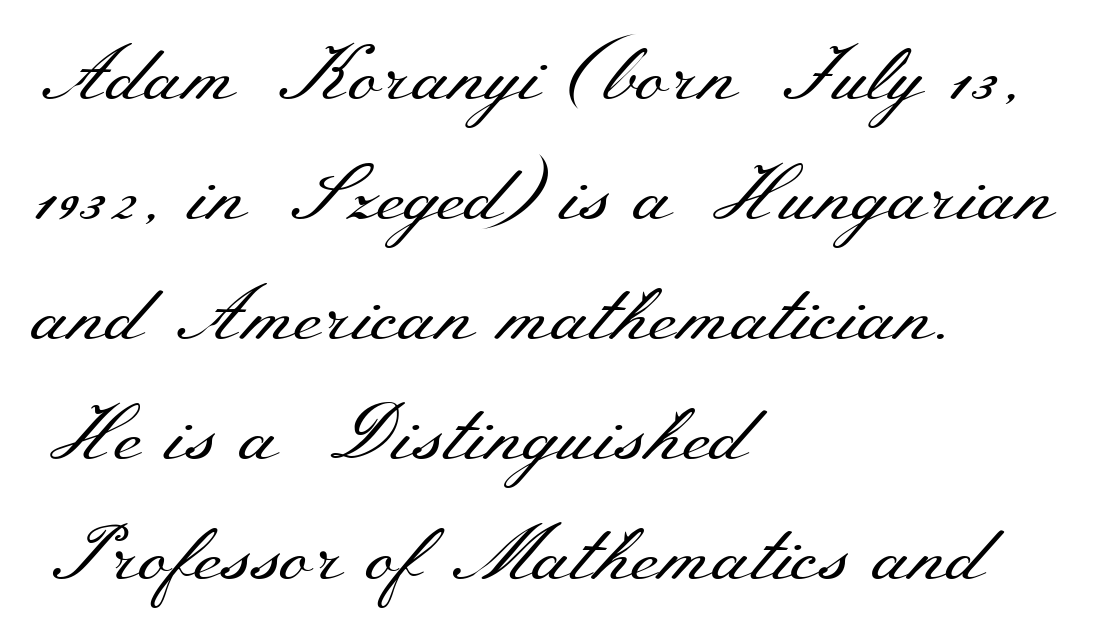
Nobody drew a line under any word here. Between one letter and the next there's only the usual sliver of space. A typesetter would call this leading conventional body-copy spacing. The face used here is proportionally spaced, like ordinary book or web type. The text block is weighted toward the left margin, trailing off unevenly rightward.
